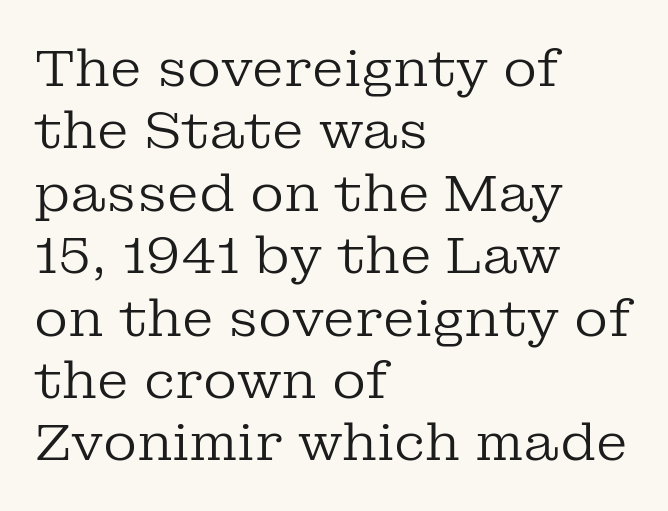
The image shows 52 px regular-weight serif type, upright; set left-aligned, line spacing 1.2x, normal letter spacing, not underlined; low stroke contrast and a medium x-height.
